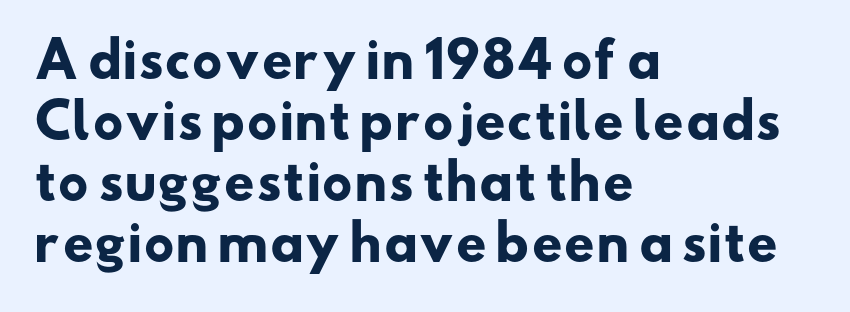
{"serif": "no", "bold": "yes", "weight": "heavy", "width": "wide", "stroke_contrast": "low", "x_height": "small", "monospaced": "no", "underline": "no", "align": "left", "line_spacing": "normal", "line_spacing_ratio": 1.27, "letter_spacing": "normal", "letter_spacing_em": 0.0, "glyph_px": 48}
